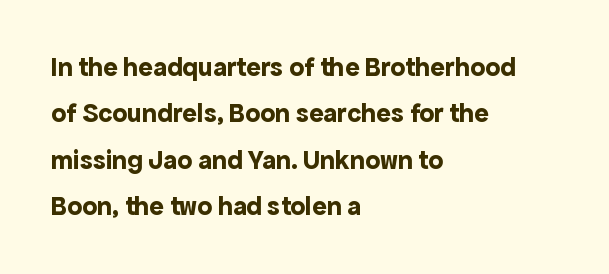
{"italic": "no", "bold": "yes", "underline": "no", "align": "left", "line_spacing_ratio": 1.72, "letter_spacing": "normal", "letter_spacing_em": 0.0, "glyph_px": 27}
